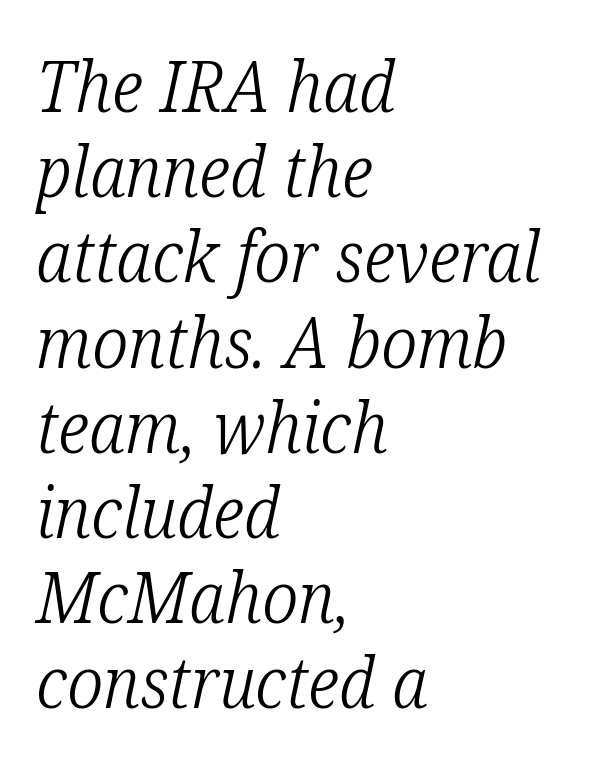
The image shows 71 px light, condensed serif type, italic (leaning right); set left-aligned, line spacing 1.2x, normal letter spacing, not underlined; low stroke contrast and a medium x-height.
